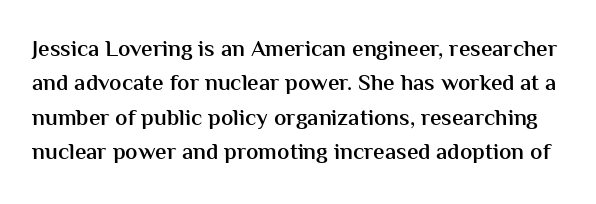
The image shows 23 px text type, upright; set normal line spacing (1.49x), normal letter spacing, not underlined.
